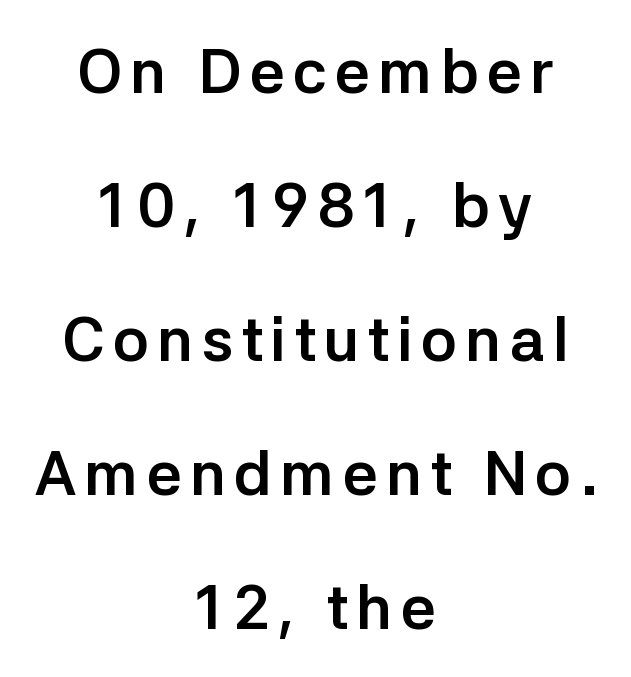
{"serif": "no", "italic": "no", "bold": "yes", "weight": "semibold", "width": "normal", "stroke_contrast": "low", "x_height": "medium", "monospaced": "no", "underline": "no", "align": "center", "line_spacing": "loose", "line_spacing_ratio": 2.16, "glyph_px": 62}
